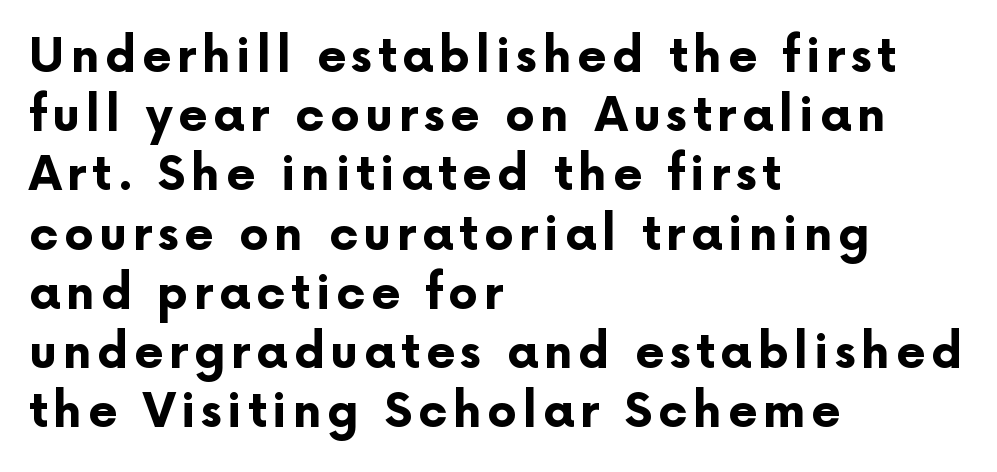
Q: Is the text bold? A: Yes.
Q: Is the text italic (slanted)? A: No, it is upright.
Q: Is the typeface a serif or a sans-serif typeface? A: Sans-serif.
Q: Is the text underlined? A: No.
Q: How is the paragraph aligned? A: Left-aligned.
Q: Is the spacing between lines tight, normal or loose? A: Normal.
Q: Width (condensed, normal, or wide)? A: Normal.
Q: Stroke contrast? A: Low.
Q: x-height? A: Medium.
Q: Monospaced? A: No.
